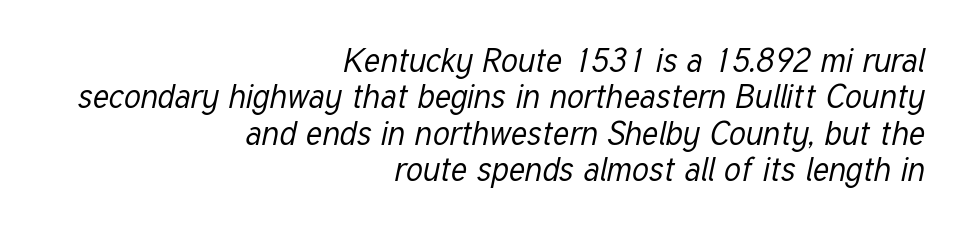
{"italic": "yes", "lean": "right", "slant_degrees": 12, "bold": "no", "weight": "regular", "width": "condensed", "stroke_contrast": "low", "x_height": "medium", "monospaced": "no", "underline": "no", "align": "right", "line_spacing": "tight", "line_spacing_ratio": 1.1, "letter_spacing": "normal", "letter_spacing_em": 0.0, "glyph_px": 33}
